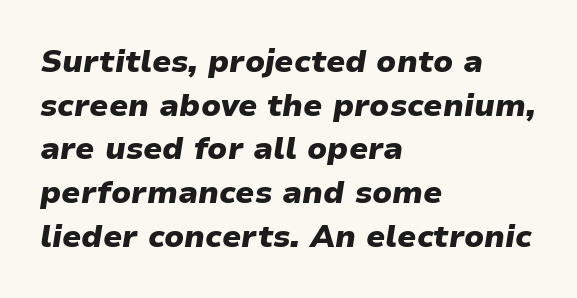
{"italic": "yes", "lean": "right", "slant_degrees": 9, "bold": "yes", "weight": "heavy", "width": "normal", "stroke_contrast": "low", "x_height": "medium", "monospaced": "no", "underline": "no", "align": "left", "line_spacing": "normal", "line_spacing_ratio": 1.41, "letter_spacing": "normal", "letter_spacing_em": 0.0, "glyph_px": 31}
